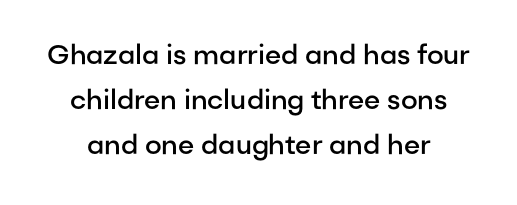
What stands out about the letter spacing? Nothing — it is the standard amount. Posture: vertical. What weight is shown? A semibold, between regular and bold. Regular leading. Just letters on the line, the space beneath them empty.
